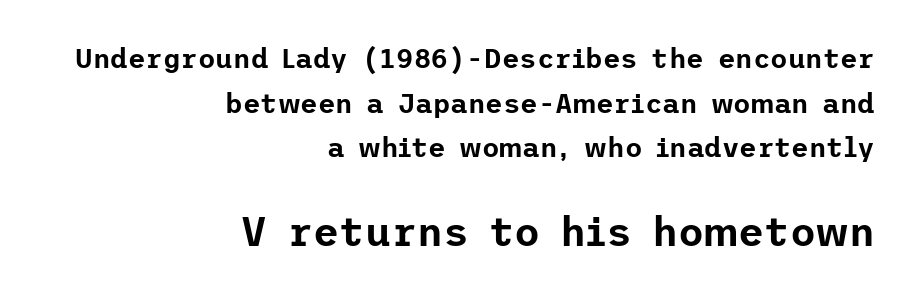
The image shows 40 px sans-serif type, upright; set right-aligned, normal line spacing (1.65x), normal letter spacing, not underlined; the second (bottom) block is 1.48x larger; low stroke contrast and a medium x-height.
